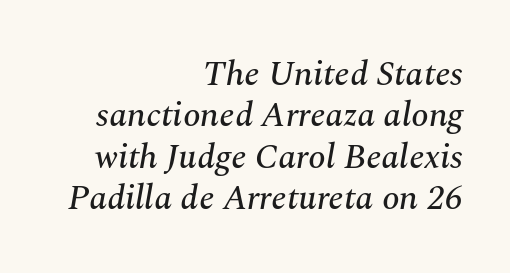
The image shows 35 px serif type, italic (leaning right); set right-aligned, line spacing 1.18x, normal letter spacing, not underlined; medium stroke contrast and a medium x-height.
